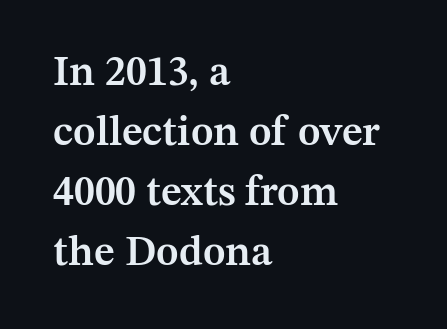
Q: Is the text bold? A: Semi-bold.
Q: Is the text italic (slanted)? A: No, it is upright.
Q: Is the typeface a serif or a sans-serif typeface? A: Serif.
Q: Is the text underlined? A: No.
Q: How is the paragraph aligned? A: Left-aligned.
Q: Is the spacing between letters normal or unusually wide? A: Normal.
Q: Is the spacing between lines tight, normal or loose? A: Normal.
Q: Width (condensed, normal, or wide)? A: Normal.
Q: Stroke contrast? A: Medium.
Q: x-height? A: Medium.
Q: Monospaced? A: No.
